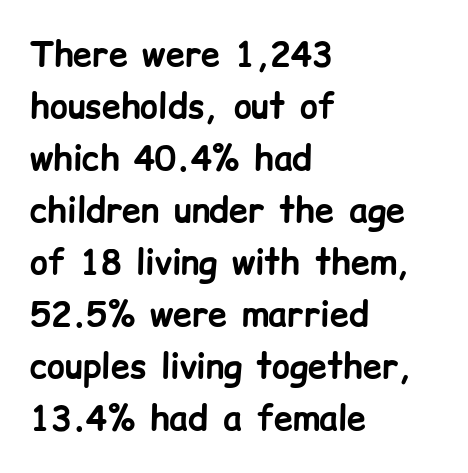
Q: Is the text bold? A: Yes.
Q: Is the text italic (slanted)? A: No, it is upright.
Q: Is the typeface a serif or a sans-serif typeface? A: Sans-serif.
Q: Is the text underlined? A: No.
Q: How is the paragraph aligned? A: Left-aligned.
Q: Is the spacing between letters normal or unusually wide? A: Normal.
Q: Is the spacing between lines tight, normal or loose? A: Normal.
Q: Width (condensed, normal, or wide)? A: Normal.
Q: Stroke contrast? A: Low.
Q: x-height? A: Medium.
Q: Monospaced? A: No.
